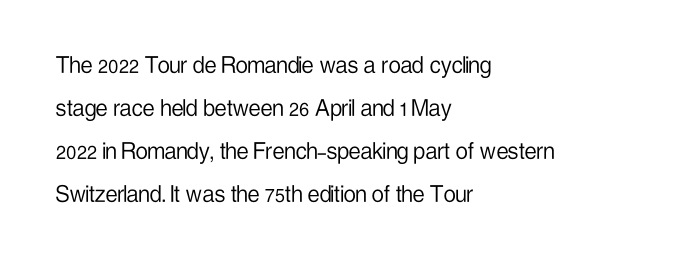
Q: Is the text bold? A: No.
Q: Is the text italic (slanted)? A: No, it is upright.
Q: Is the text underlined? A: No.
Q: How is the paragraph aligned? A: Left-aligned.
Q: Is the spacing between letters normal or unusually wide? A: Normal.
Q: Is the spacing between lines tight, normal or loose? A: Normal.
